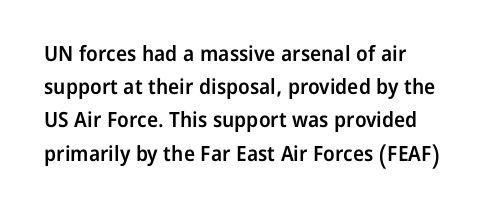
{"italic": "no", "bold": "semi", "underline": "no", "align": "left", "line_spacing": "normal", "line_spacing_ratio": 1.58, "letter_spacing": "normal", "letter_spacing_em": 0.0, "glyph_px": 21}
